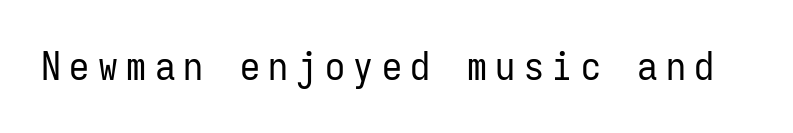
The image shows 40 px regular-weight, condensed sans-serif type, upright, monospaced; set unusually wide letter spacing (+0.21 em), not underlined; low stroke contrast and a medium x-height.
